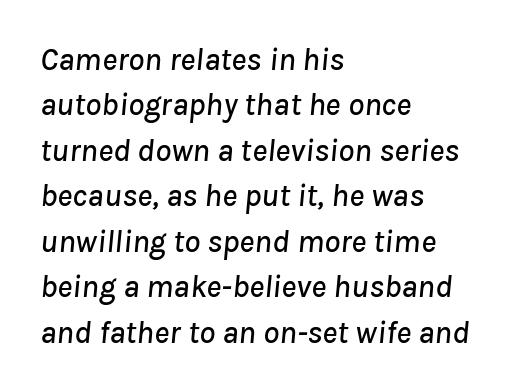
{"italic": "yes", "lean": "right", "slant_degrees": 8, "width": "normal", "stroke_contrast": "low", "x_height": "medium", "monospaced": "no", "underline": "no", "align": "left", "line_spacing": "normal", "line_spacing_ratio": 1.42, "letter_spacing": "normal", "letter_spacing_em": 0.0, "glyph_px": 32}
